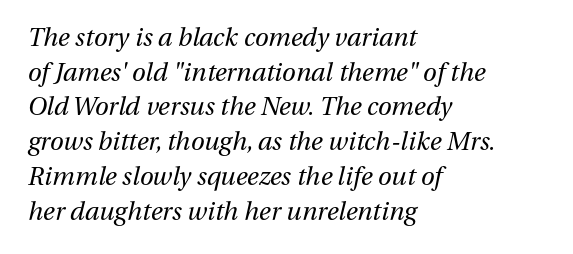
The image shows 25 px text type, italic (leaning right); set left-aligned, normal line spacing (1.39x), normal letter spacing, not underlined.
